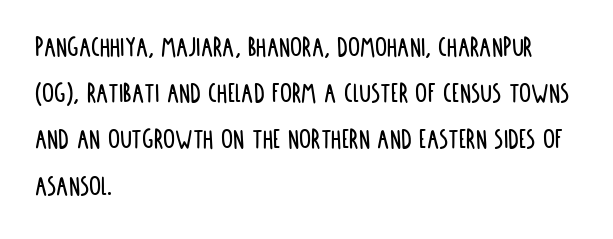
The image shows 30 px condensed sans-serif type, upright; set left-aligned, normal line spacing (1.54x), normal letter spacing, not underlined; low stroke contrast and a large x-height.
